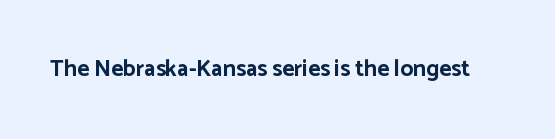
{"italic": "no", "bold": "yes", "underline": "no", "letter_spacing": "normal", "letter_spacing_em": 0.0, "glyph_px": 23}
